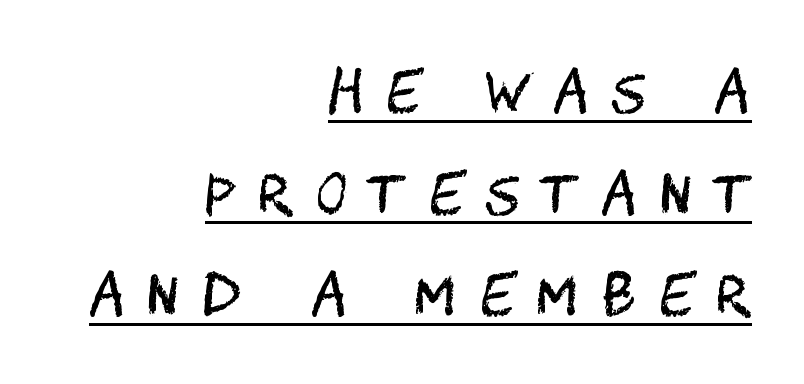
Q: Is the text bold? A: No.
Q: Is the text italic (slanted)? A: No, it is upright.
Q: Is the typeface a serif or a sans-serif typeface? A: Sans-serif.
Q: Is the text underlined? A: Yes.
Q: How is the paragraph aligned? A: Right-aligned.
Q: Is the spacing between letters normal or unusually wide? A: Unusually wide.
Q: Width (condensed, normal, or wide)? A: Condensed.
Q: Stroke contrast? A: Medium.
Q: x-height? A: Large.
